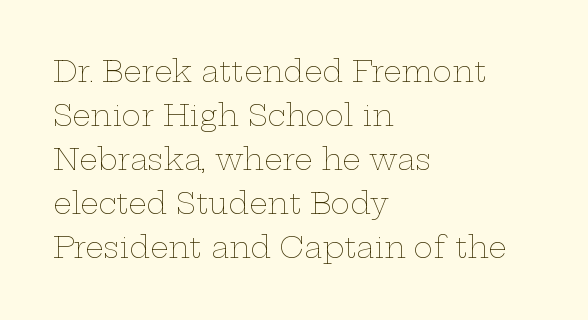
Q: Is the text bold? A: No.
Q: Is the text italic (slanted)? A: No, it is upright.
Q: Is the text underlined? A: No.
Q: How is the paragraph aligned? A: Left-aligned.
Q: Is the spacing between letters normal or unusually wide? A: Normal.
Q: Is the spacing between lines tight, normal or loose? A: Normal.
Q: Width (condensed, normal, or wide)? A: Wide.
Q: Stroke contrast? A: Low.
Q: x-height? A: Medium.
Q: Monospaced? A: No.
